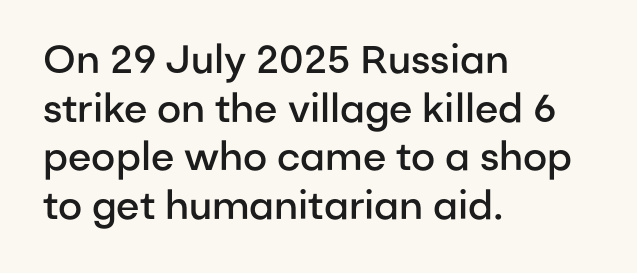
Decoration check: the copy has no underline. You can tell from the bare stems that sans-serif type was used. Typesetter's note: demi weight, one step under bold. It's the straight-up-and-down kind of type. The rendering anchors every line to the left-hand side.
